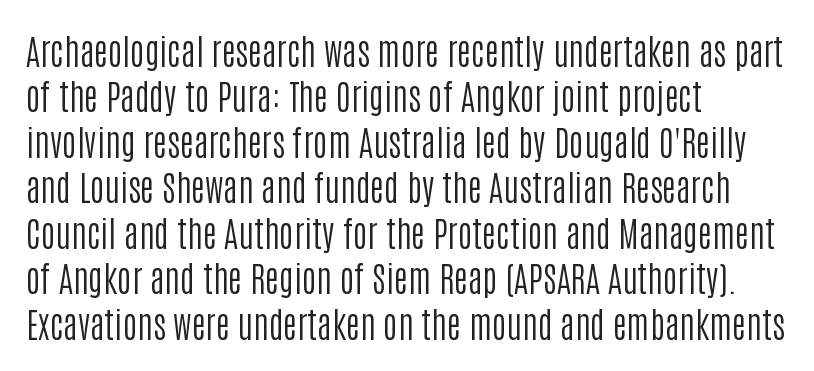
The image shows 35 px regular-weight, condensed sans-serif type, upright; set left-aligned, normal line spacing (1.3x), normal letter spacing, not underlined; low stroke contrast and a large x-height.
